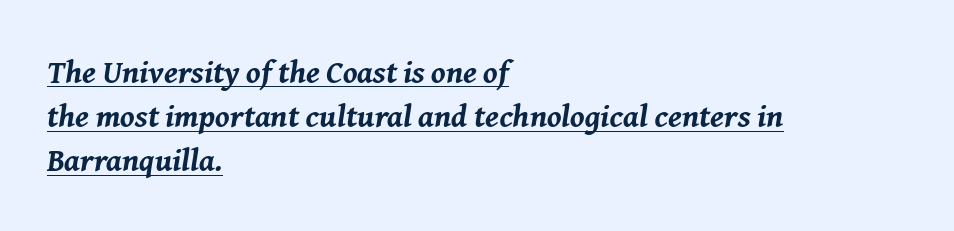
Q: Is the text bold? A: Yes.
Q: Is the text italic (slanted)? A: Yes, it leans right by about 8 degrees.
Q: Is the text underlined? A: Yes.
Q: How is the paragraph aligned? A: Left-aligned.
Q: Is the spacing between letters normal or unusually wide? A: Normal.
Q: Is the spacing between lines tight, normal or loose? A: Normal.
Q: Width (condensed, normal, or wide)? A: Normal.
Q: Stroke contrast? A: Medium.
Q: x-height? A: Medium.
Q: Monospaced? A: No.
